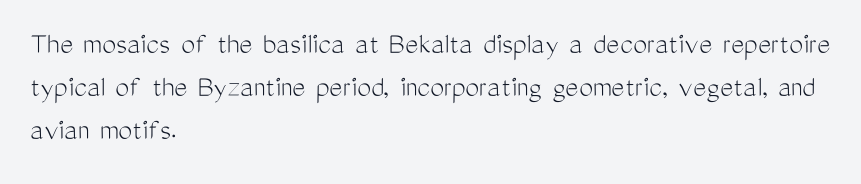
The image shows 31 px light, condensed sans-serif type, upright; set left-aligned, normal line spacing (1.39x), normal letter spacing, not underlined; medium stroke contrast and a medium x-height.
